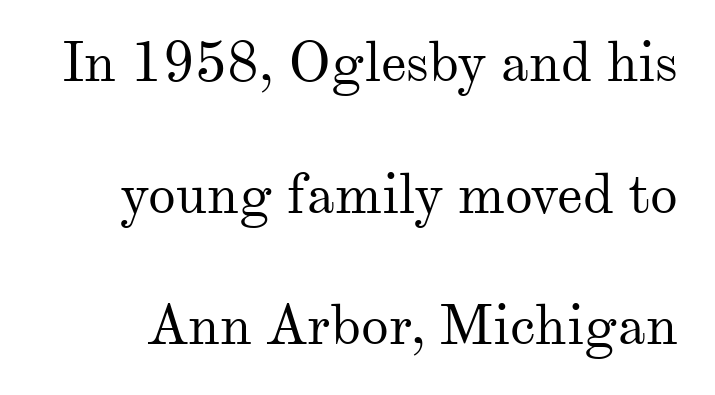
The image shows 56 px regular-weight serif type, upright; set loose line spacing (2.35x), normal letter spacing, not underlined; medium stroke contrast and a small x-height.
